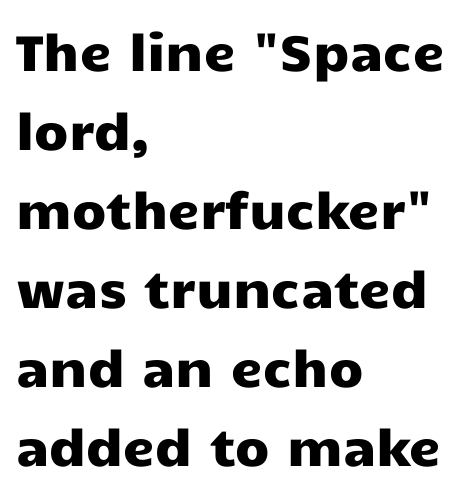
Nope, no serifs anywhere on these letters. In terms of letterspacing, this is plain default setting. The passage shown is not underscored anywhere. Successive baselines arrive at the customary interval. You could not count columns in this text — the font is proportionally spaced. The ragged edge is on the right, which tells us the setting is flush left.
